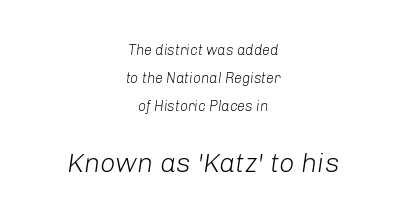
The image shows 27 px text type, italic (leaning right); set centered, loose line spacing (1.99x), normal letter spacing, not underlined; the second (bottom) block is 1.93x larger.
